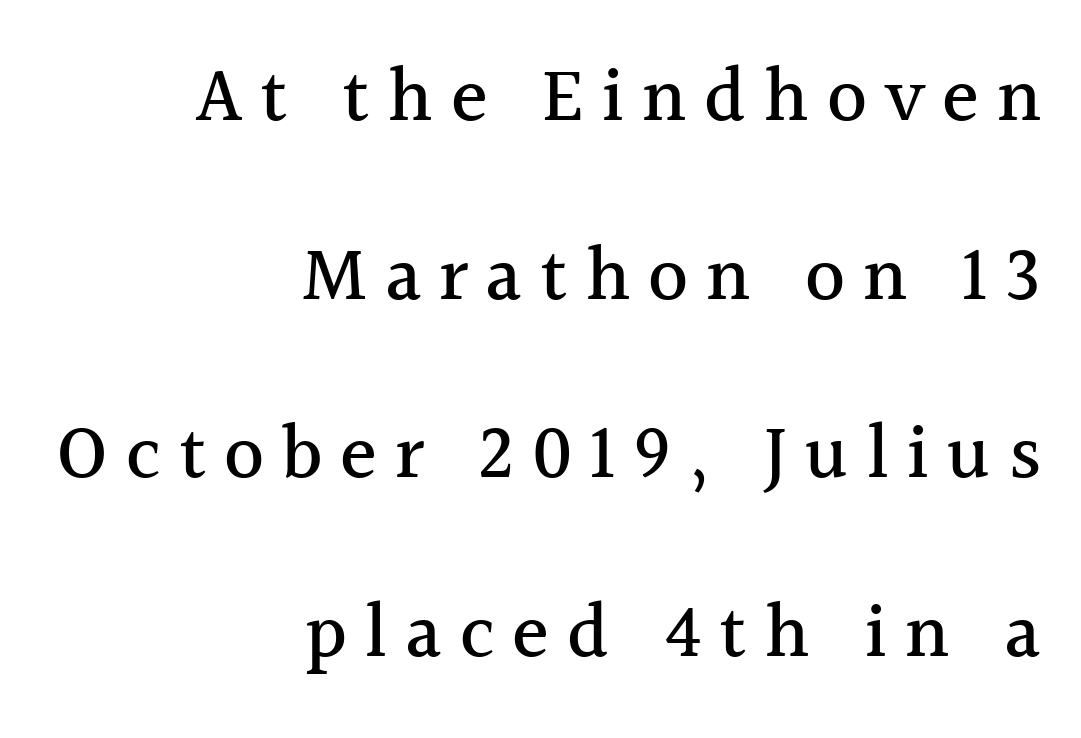
{"serif": "yes", "italic": "no", "width": "normal", "x_height": "medium", "monospaced": "no", "underline": "no", "align": "right", "line_spacing": "loose", "line_spacing_ratio": 2.32, "letter_spacing": "wide", "letter_spacing_em": 0.23, "glyph_px": 77}
